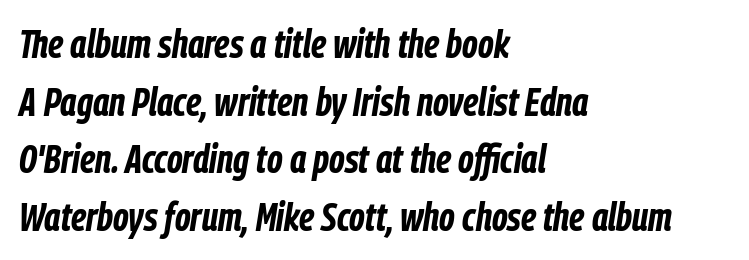
Q: Is the text bold? A: Yes.
Q: Is the text italic (slanted)? A: Yes, it leans right by about 9 degrees.
Q: Is the text underlined? A: No.
Q: How is the paragraph aligned? A: Left-aligned.
Q: Is the spacing between letters normal or unusually wide? A: Normal.
Q: Is the spacing between lines tight, normal or loose? A: Normal.
Q: Width (condensed, normal, or wide)? A: Condensed.
Q: Stroke contrast? A: Low.
Q: x-height? A: Medium.
Q: Monospaced? A: No.
